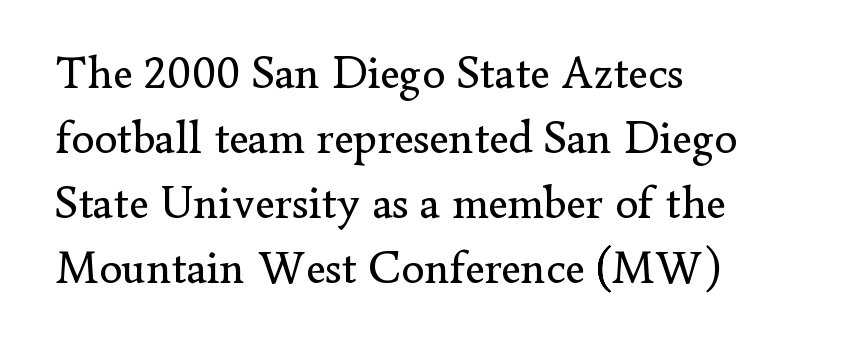
No chunkiness to these letters — they're not bold. Designer's note — italics off, roman on. A typesetter would call this proportional, since set widths differ per character. Clear beneath every line of the passage.
